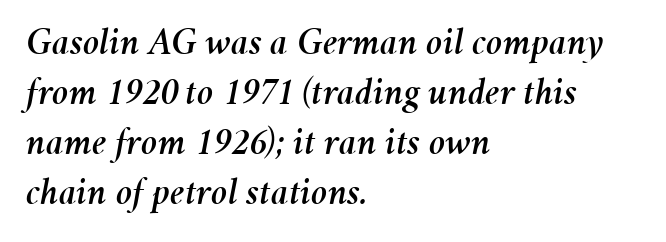
Q: Is the text italic (slanted)? A: Yes, it leans right by about 11 degrees.
Q: Is the text underlined? A: No.
Q: How is the paragraph aligned? A: Left-aligned.
Q: Is the spacing between letters normal or unusually wide? A: Normal.
Q: Is the spacing between lines tight, normal or loose? A: Normal.
Q: Width (condensed, normal, or wide)? A: Normal.
Q: Stroke contrast? A: Medium.
Q: x-height? A: Medium.
Q: Monospaced? A: No.
